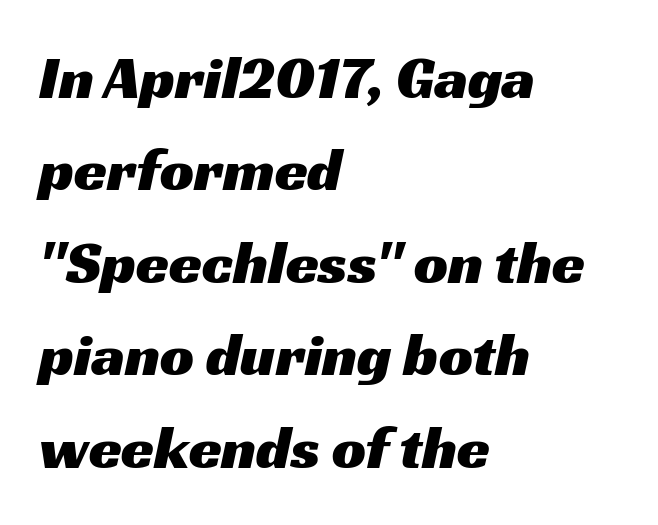
The image shows 60 px wide sans-serif type; set left-aligned, normal line spacing (1.54x), normal letter spacing, not underlined; medium stroke contrast and a medium x-height.
